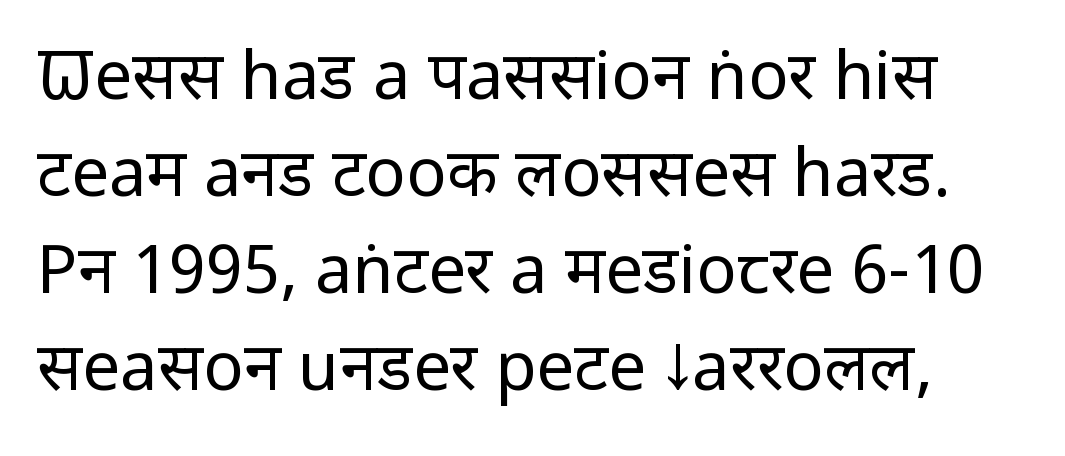
The image shows 67 px regular-weight, condensed sans-serif type, upright; set normal line spacing (1.45x), normal letter spacing, not underlined; low stroke contrast and a large x-height.
